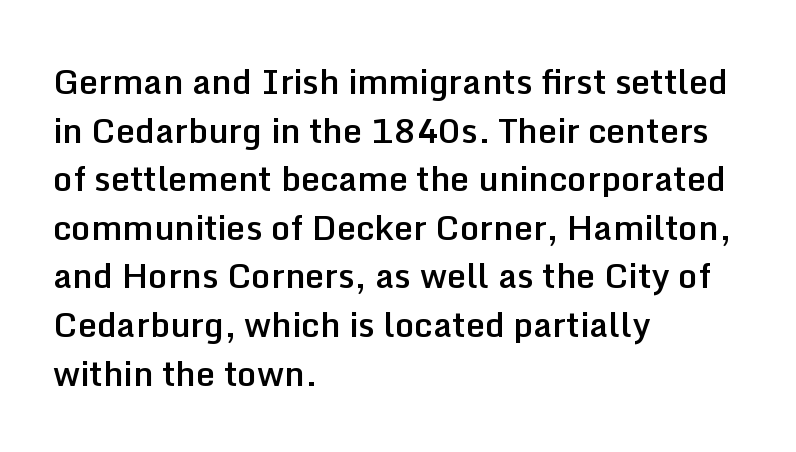
The image shows 34 px semibold sans-serif type, upright; set left-aligned, normal line spacing (1.43x), normal letter spacing, not underlined; low stroke contrast and a medium x-height.
